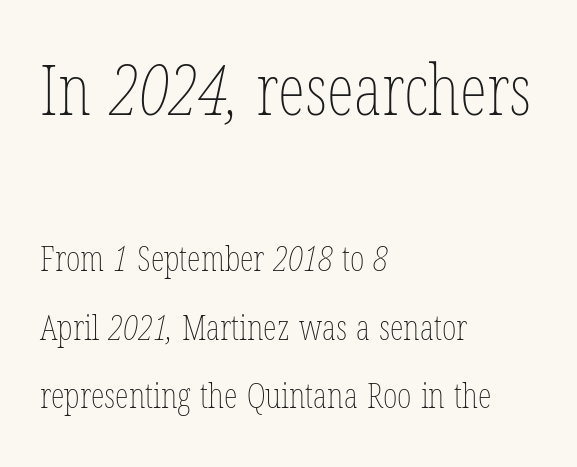
The more generous point size was reserved for the upper chunk. Does extra space separate the letters? No, they use regular spacing. Typeset ragged right — the left edge is the straight one. You could fit nearly another row in the gap between these rows. The space beneath each line is pristine and unruled. These lines are rendered in a variable-pitch font.
